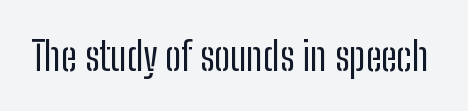
Q: Is the text bold? A: No.
Q: Is the text italic (slanted)? A: No, it is upright.
Q: Is the typeface a serif or a sans-serif typeface? A: Sans-serif.
Q: Is the text underlined? A: No.
Q: Is the spacing between letters normal or unusually wide? A: Normal.
Q: Width (condensed, normal, or wide)? A: Condensed.
Q: Stroke contrast? A: Low.
Q: x-height? A: Medium.
Q: Monospaced? A: No.
